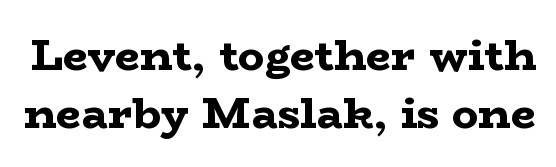
The image shows 44 px bold, wide serif type, upright; set normal line spacing (1.31x), normal letter spacing, not underlined; low stroke contrast and a medium x-height.
